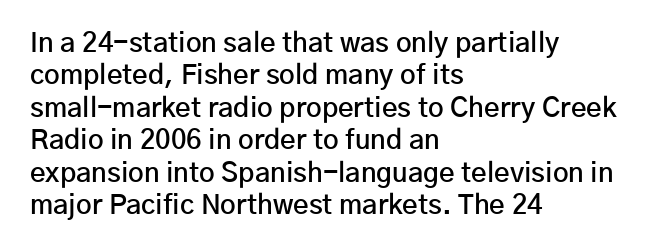
The image shows 27 px text type, upright; set left-aligned, line spacing 1.2x, normal letter spacing, not underlined.
